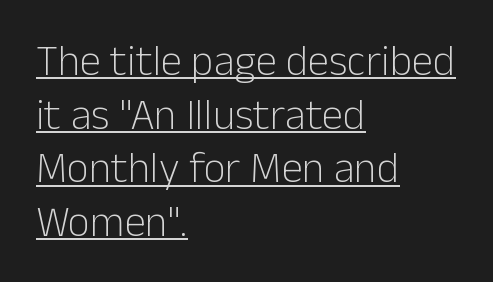
{"serif": "no", "italic": "no", "bold": "no", "weight": "light", "width": "normal", "stroke_contrast": "low", "x_height": "medium", "monospaced": "no", "underline": "yes", "align": "left", "line_spacing": "normal", "line_spacing_ratio": 1.25, "letter_spacing": "normal", "letter_spacing_em": 0.0, "glyph_px": 43}
